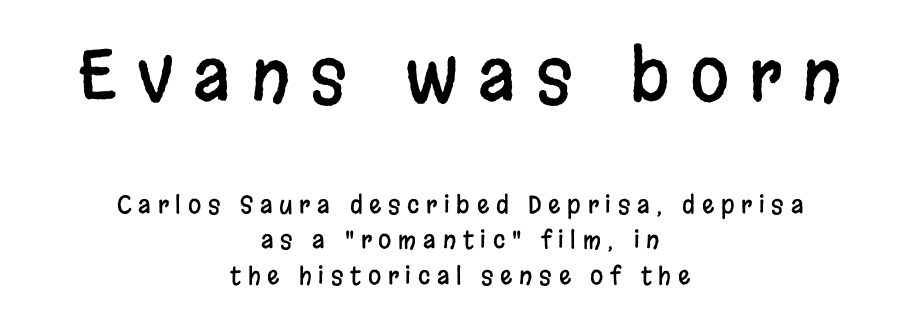
The image shows 71 px condensed sans-serif type, upright; set centered, normal line spacing (1.46x), unusually wide letter spacing (+0.28 em), not underlined; the first (top) block is 2.96x larger; low stroke contrast and a large x-height.
